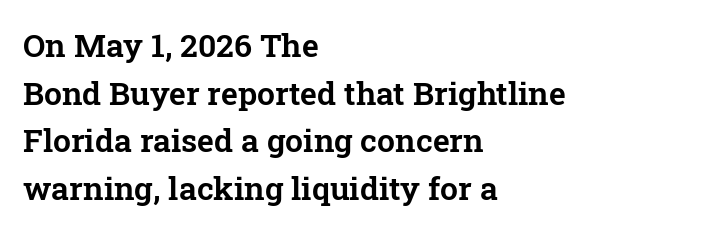
Short and long lines alike share a common starting point at left. Examine the stroke ends and you'll spot serifs. These lines are rendered in a variable-pitch font. Between one letter and the next there's only the usual sliver of space. The strip under each line holds only bare page.
